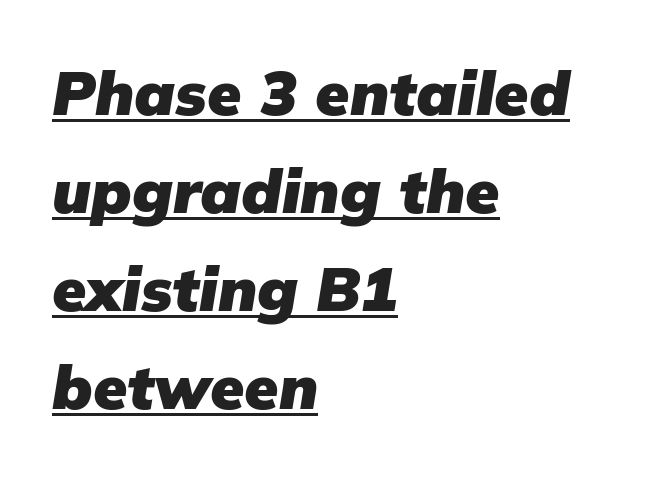
Q: Is the text bold? A: Yes.
Q: Is the text italic (slanted)? A: Yes, it leans right by about 9 degrees.
Q: Is the text underlined? A: Yes.
Q: How is the paragraph aligned? A: Left-aligned.
Q: Is the spacing between letters normal or unusually wide? A: Normal.
Q: Is the spacing between lines tight, normal or loose? A: Normal.
Q: Width (condensed, normal, or wide)? A: Normal.
Q: Stroke contrast? A: Low.
Q: x-height? A: Medium.
Q: Monospaced? A: No.
